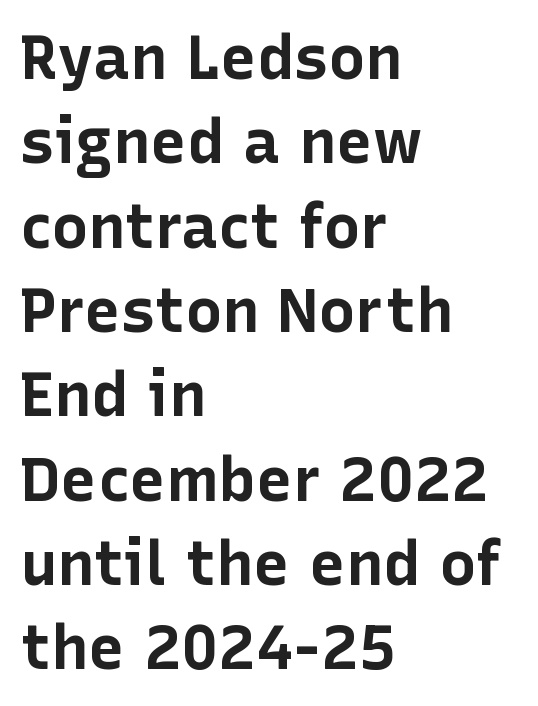
Q: Is the text bold? A: Yes.
Q: Is the text italic (slanted)? A: No, it is upright.
Q: Is the typeface a serif or a sans-serif typeface? A: Sans-serif.
Q: Is the text underlined? A: No.
Q: How is the paragraph aligned? A: Left-aligned.
Q: Is the spacing between letters normal or unusually wide? A: Normal.
Q: Is the spacing between lines tight, normal or loose? A: Normal.
Q: Width (condensed, normal, or wide)? A: Normal.
Q: Stroke contrast? A: Low.
Q: x-height? A: Medium.
Q: Monospaced? A: No.
